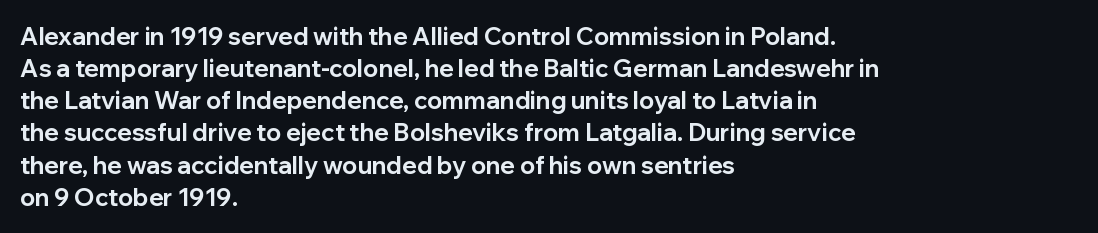
The image shows 24 px bold type, upright; set left-aligned, normal line spacing (1.34x), normal letter spacing, not underlined.
